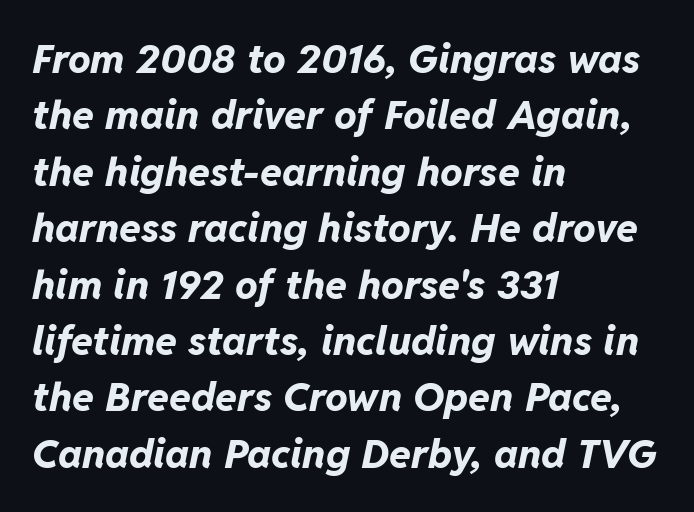
{"italic": "yes", "lean": "right", "slant_degrees": 11, "bold": "yes", "weight": "bold", "width": "normal", "stroke_contrast": "low", "x_height": "medium", "monospaced": "no", "underline": "no", "align": "left", "line_spacing": "normal", "line_spacing_ratio": 1.41, "letter_spacing": "normal", "letter_spacing_em": 0.0, "glyph_px": 40}
